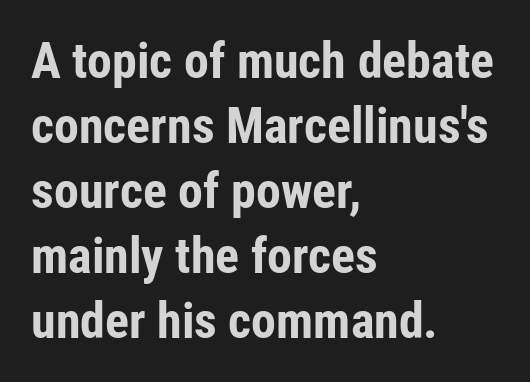
The image shows 50 px bold, condensed sans-serif type, upright; set left-aligned, normal line spacing (1.3x), normal letter spacing, not underlined; low stroke contrast and a medium x-height.
